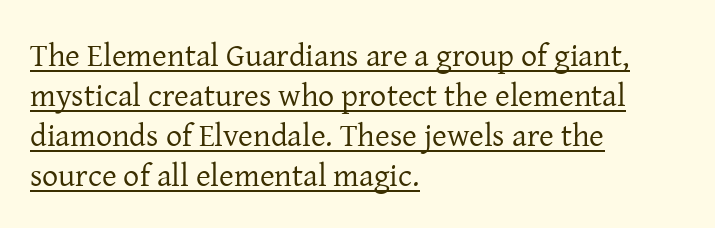
Looks like someone drew a line under every word here. The typography opts for an upright posture over an oblique one. The weight would be labelled regular, book, light, or lighter still. Type style note: has serifs. The designer left line spacing at the default.
